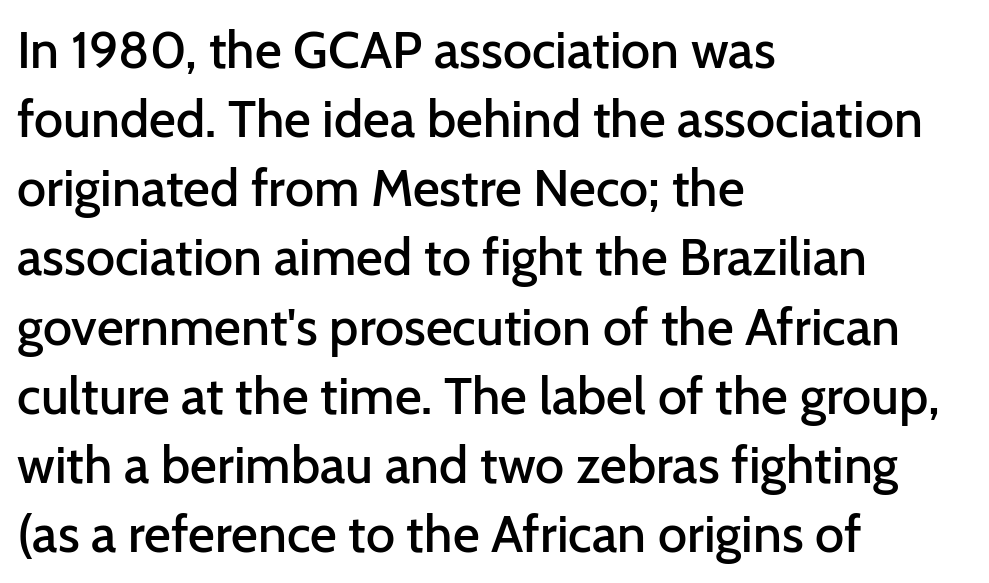
Ascenders rise straight up at ninety degrees. Alignment: flush left. The block of text has a typical density, with ordinary space between rows. Stroke thickness is moderately raised; the sample reads as semibold. Decoration check: the copy has no underline. Each letter keeps its own natural width here, so spacing adapts to shape.
